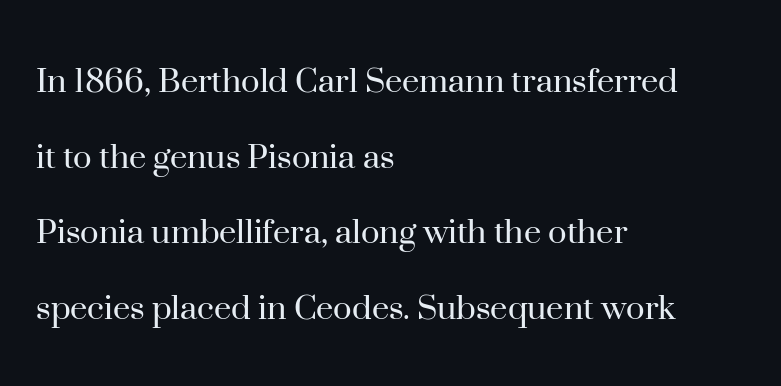
Airy leading. Each letter keeps its own natural width here, so spacing adapts to shape. The face used here is seriffed, in the tradition of book romans. The strokes are not fattened; the text isn't bold. Each word holds together tightly as a unit, with standard inter-letter gaps. A bare baseline throughout the passage.
